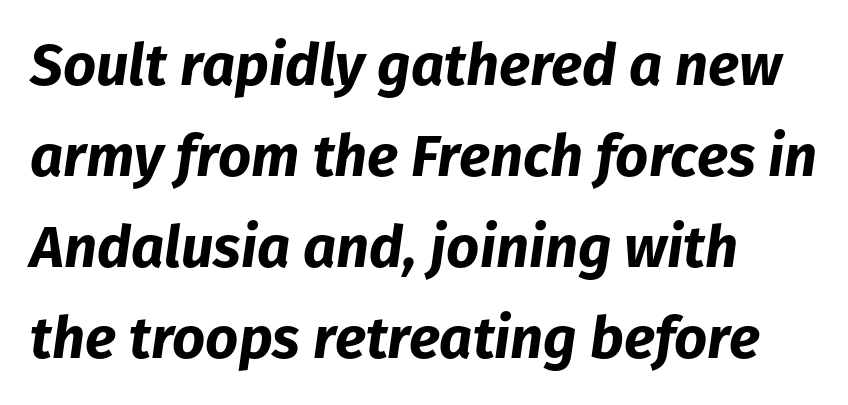
The image shows 58 px bold type, italic (leaning right); set left-aligned, normal line spacing (1.57x), normal letter spacing, not underlined; low stroke contrast and a medium x-height.
